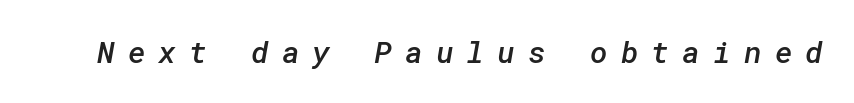
The image shows 30 px semibold sans-serif type; set unusually wide letter spacing (+0.44 em), not underlined; low stroke contrast and a medium x-height.
